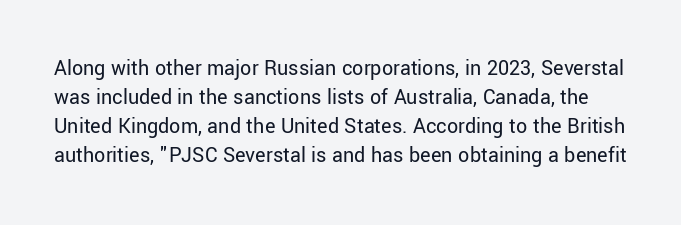
Q: Is the text bold? A: No.
Q: Is the text italic (slanted)? A: No, it is upright.
Q: Is the text underlined? A: No.
Q: Is the spacing between letters normal or unusually wide? A: Normal.
Q: Is the spacing between lines tight, normal or loose? A: Normal.
